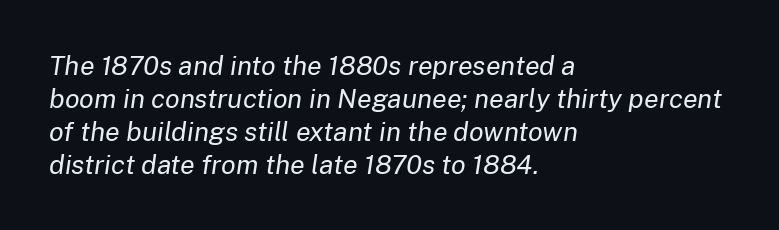
The image shows 27 px text type, italic (leaning right); set left-aligned, line spacing 1.22x, normal letter spacing, not underlined.
